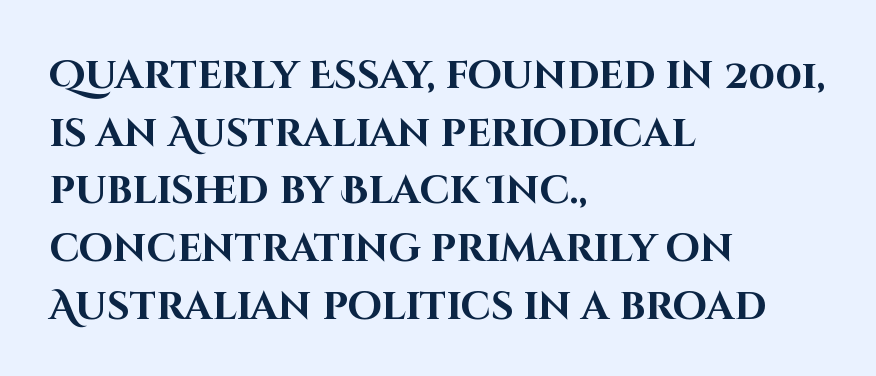
Q: Is the text bold? A: Yes.
Q: Is the text italic (slanted)? A: No, it is upright.
Q: Is the typeface a serif or a sans-serif typeface? A: Sans-serif.
Q: Is the text underlined? A: No.
Q: How is the paragraph aligned? A: Left-aligned.
Q: Is the spacing between letters normal or unusually wide? A: Normal.
Q: Is the spacing between lines tight, normal or loose? A: Normal.
Q: Width (condensed, normal, or wide)? A: Normal.
Q: Stroke contrast? A: High.
Q: x-height? A: Large.
Q: Monospaced? A: No.
